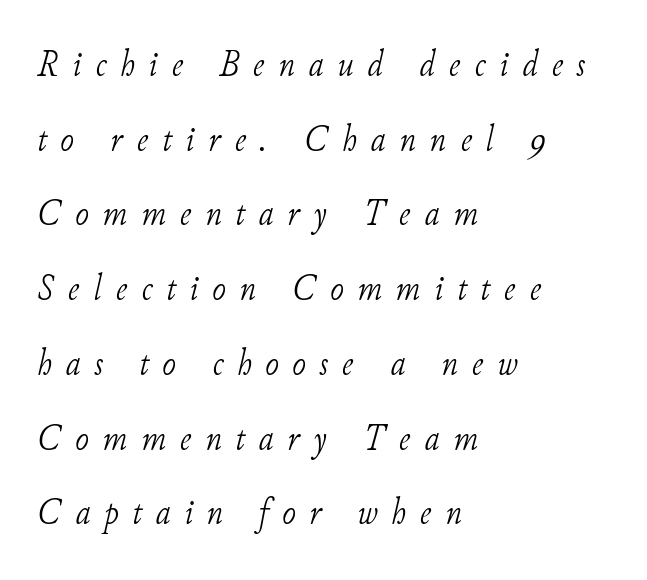
Q: Is the text bold? A: No.
Q: Is the text italic (slanted)? A: Yes, it leans right by about 11 degrees.
Q: Is the typeface a serif or a sans-serif typeface? A: Serif.
Q: Is the text underlined? A: No.
Q: How is the paragraph aligned? A: Left-aligned.
Q: Is the spacing between letters normal or unusually wide? A: Unusually wide.
Q: Is the spacing between lines tight, normal or loose? A: Loose.
Q: Width (condensed, normal, or wide)? A: Normal.
Q: Stroke contrast? A: Low.
Q: x-height? A: Small.
Q: Monospaced? A: No.
